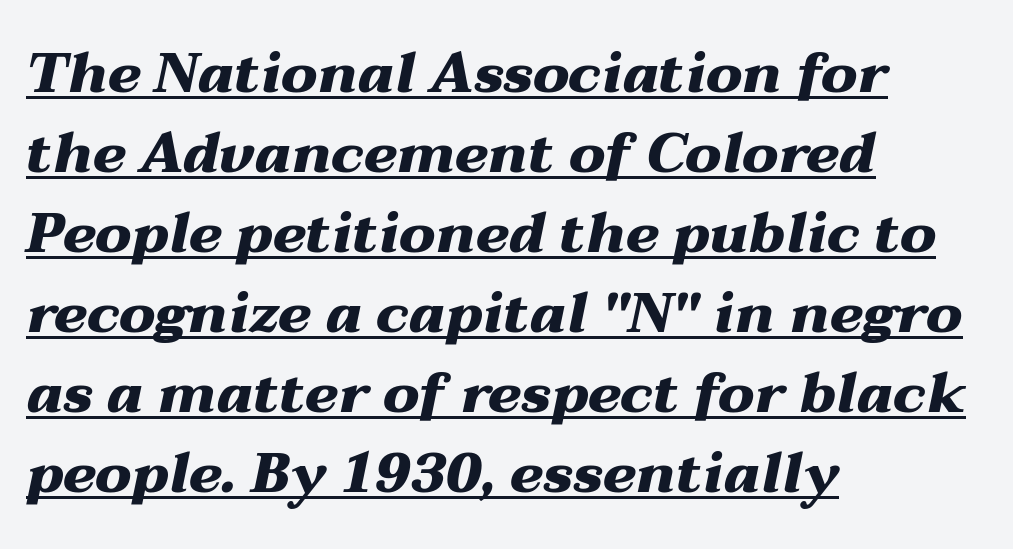
Q: Is the text bold? A: Yes.
Q: Is the text italic (slanted)? A: Yes, it leans right by about 12 degrees.
Q: Is the text underlined? A: Yes.
Q: How is the paragraph aligned? A: Left-aligned.
Q: Is the spacing between letters normal or unusually wide? A: Normal.
Q: Is the spacing between lines tight, normal or loose? A: Normal.
Q: Width (condensed, normal, or wide)? A: Wide.
Q: Stroke contrast? A: Medium.
Q: x-height? A: Medium.
Q: Monospaced? A: No.
